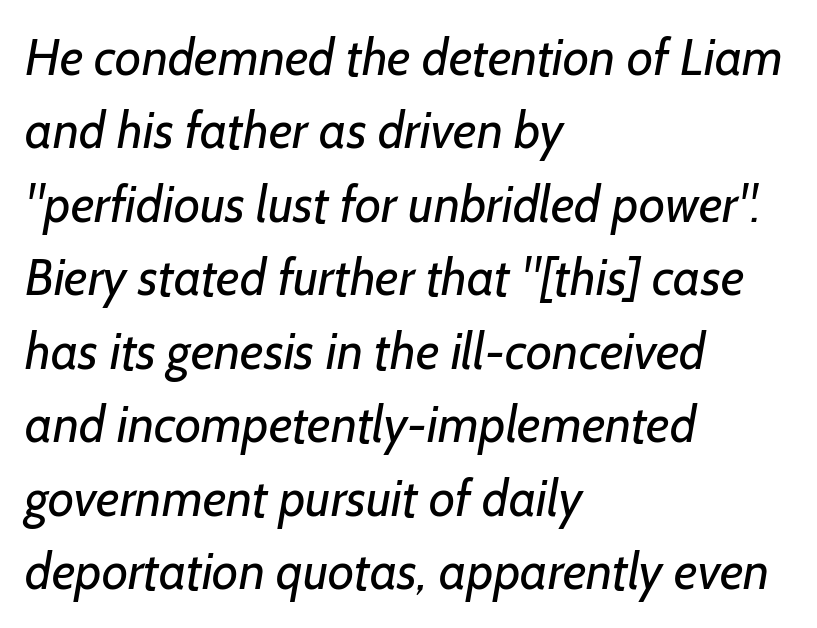
Q: Is the text bold? A: No.
Q: Is the typeface a serif or a sans-serif typeface? A: Sans-serif.
Q: Is the text underlined? A: No.
Q: How is the paragraph aligned? A: Left-aligned.
Q: Is the spacing between letters normal or unusually wide? A: Normal.
Q: Is the spacing between lines tight, normal or loose? A: Normal.
Q: Width (condensed, normal, or wide)? A: Normal.
Q: Stroke contrast? A: Low.
Q: x-height? A: Medium.
Q: Monospaced? A: No.
